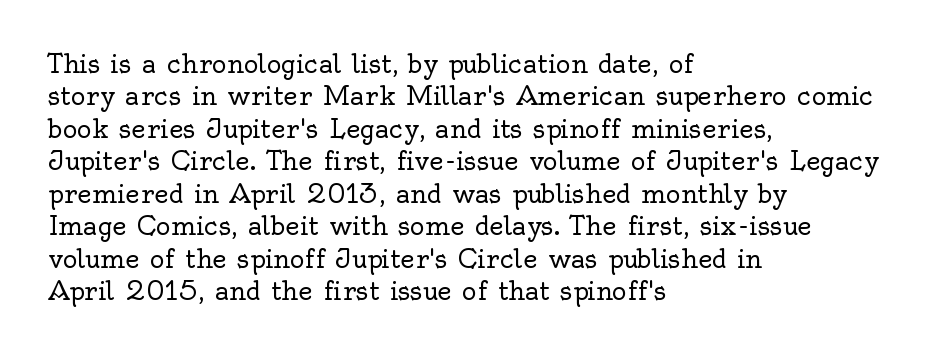
{"italic": "no", "bold": "no", "underline": "no", "align": "left", "line_spacing": "normal", "line_spacing_ratio": 1.3, "letter_spacing": "normal", "letter_spacing_em": 0.0, "glyph_px": 25}
